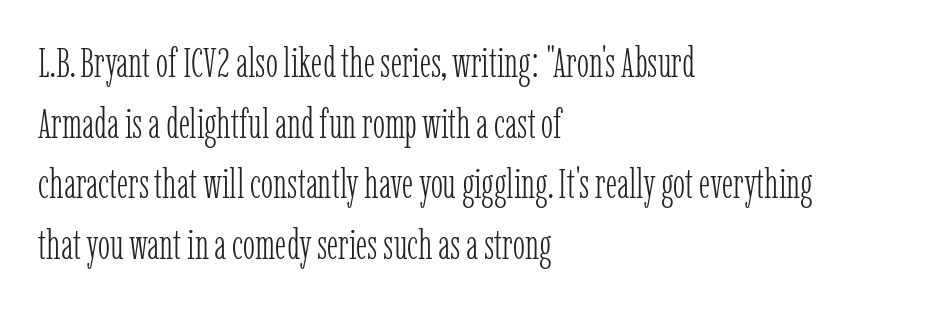
Notice how descenders clear the ascenders below comfortably — that's standard leading. Compared with a typical body face, this is equally light or lighter still. Casual observation: everything's shoved over to the left. Look at the bottom of the vertical strokes: they flare into serifs here. Tracking value appears to be zero — textbook default spacing.
